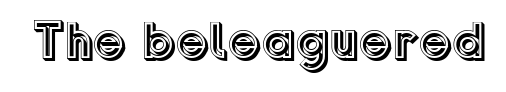
Q: Is the text italic (slanted)? A: No, it is upright.
Q: Is the text underlined? A: No.
Q: Is the spacing between letters normal or unusually wide? A: Normal.
Q: Width (condensed, normal, or wide)? A: Normal.
Q: x-height? A: Medium.
Q: Monospaced? A: No.
